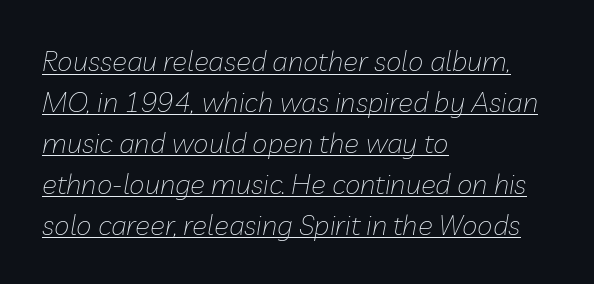
{"italic": "yes", "lean": "right", "slant_degrees": 10, "bold": "no", "weight": "thin", "width": "normal", "stroke_contrast": "low", "x_height": "medium", "monospaced": "no", "underline": "yes", "align": "left", "line_spacing": "normal", "line_spacing_ratio": 1.46, "letter_spacing": "normal", "letter_spacing_em": 0.0, "glyph_px": 28}
